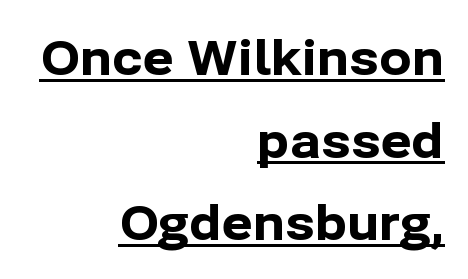
The image shows 48 px bold sans-serif type, upright; set right-aligned, line spacing 1.72x, normal letter spacing, underlined; low stroke contrast and a medium x-height.
